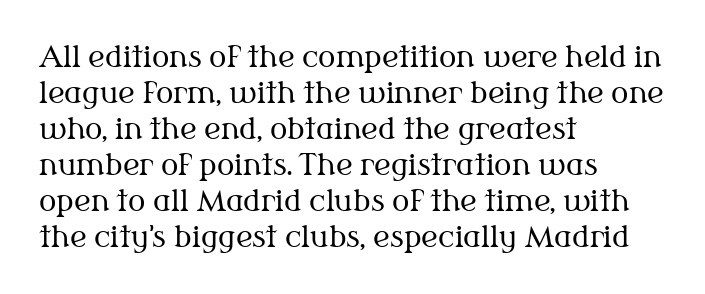
{"serif": "yes", "italic": "no", "bold": "no", "weight": "regular", "width": "normal", "stroke_contrast": "medium", "x_height": "medium", "monospaced": "no", "underline": "no", "align": "left", "line_spacing_ratio": 1.24, "letter_spacing": "normal", "letter_spacing_em": 0.0, "glyph_px": 29}
